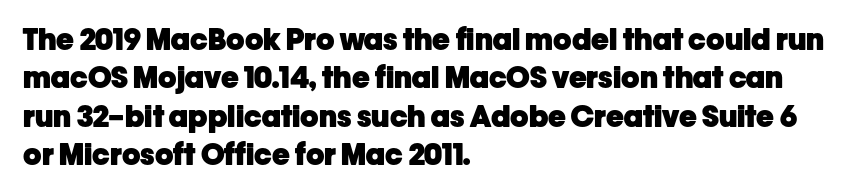
Nope, no serifs anywhere on these letters. Line spacing here is normal. These lines are set flush left with a ragged right edge. Stroke thickness is high; the sample reads as a true bold. Has an underline been added? It has not.
